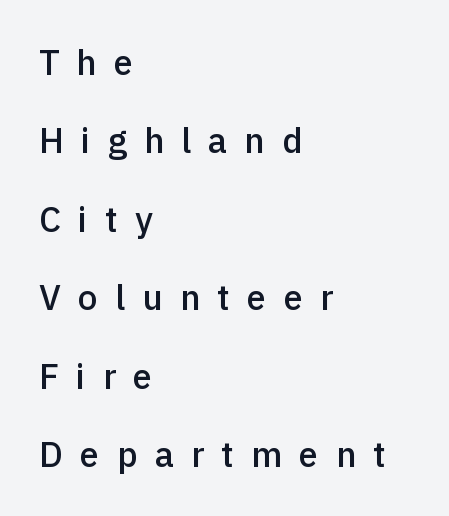
Regarding leading, the lines here are spaced well apart. Here the designer chose a conventional face with non-uniform glyph widths. The tracking reads as deliberately expanded to a designer's eye. In terms of letterform style, serifs are entirely absent. The typesetter chose a ragged-right arrangement here.
